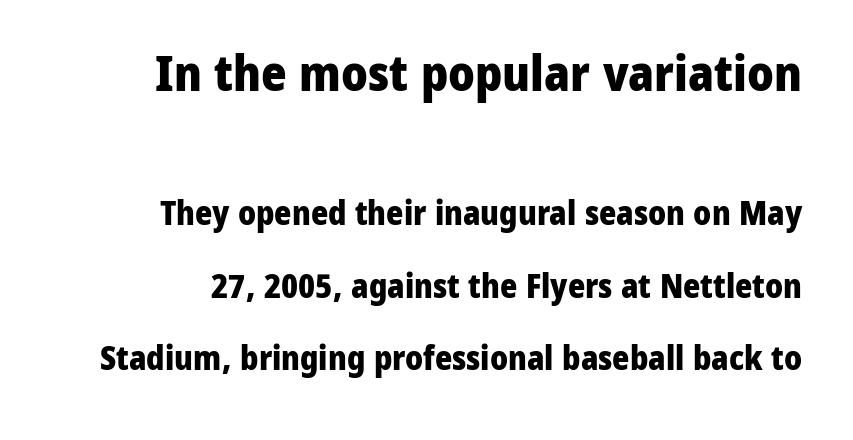
The designer went with a sans here, leaving each stem footless. The typesetting leans heavy: a genuine bold. Letters rest on an invisible, unmarked baseline. The letters in the upper block stand taller than those in the block below. Successive baselines arrive slowly, with a big drop between each.
